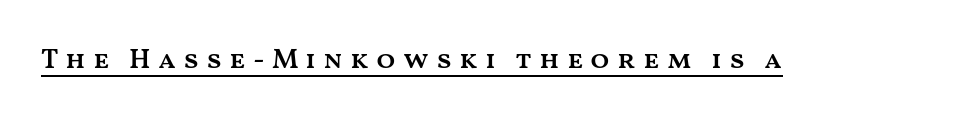
Each line of the rendering has a horizontal stroke beneath the glyphs. Summary of weight: moderately heavy, a semibold. Inter-character spacing is expanded well beyond the font's built-in metrics. Tall strokes in this sample are plumb rather than angled.
